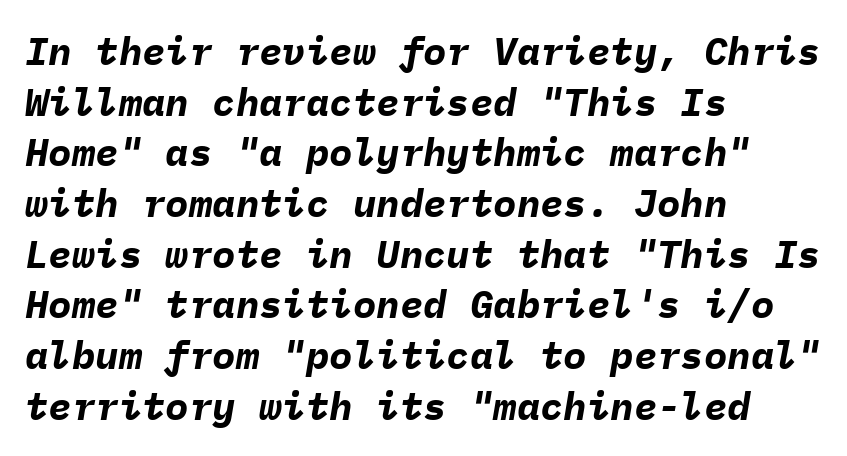
The image shows 39 px bold type, italic (leaning right), monospaced; set left-aligned, normal line spacing (1.3x), normal letter spacing, not underlined; low stroke contrast and a medium x-height.
